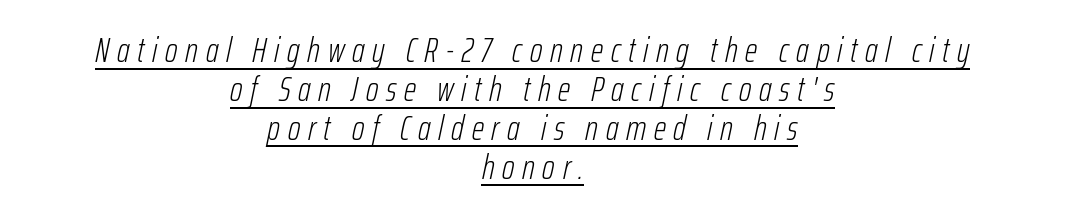
Does the copy run flush right? No — it is centered line by line. Each stroke keeps to a modest, everyday thickness or less. Glyph-to-glyph distance is far greater than everyday printed text. This is underlined copy, the kind a proofreader might mark for attention. The lines are packed closely together with very little leading. Looking at the ascenders, they clearly lean.
